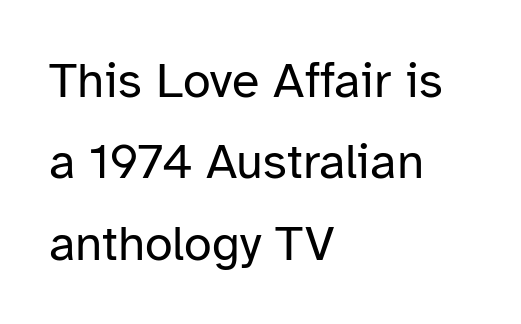
The area under the type is left untouched. Reading down the column, the eye jumps a familiar distance to each next line. The rag falls on the right side of this text block. A roman cut, with each character standing at attention. These lines are rendered in a variable-pitch font.
